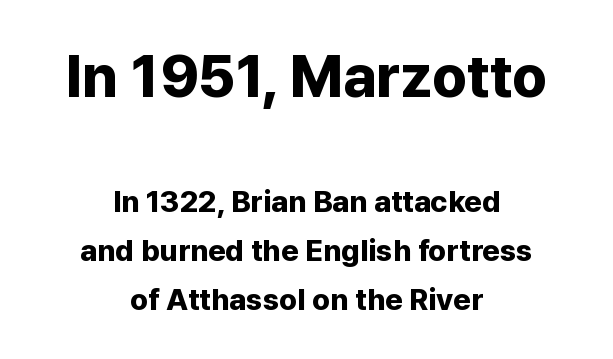
Q: Is the text bold? A: Yes.
Q: Is the text italic (slanted)? A: No, it is upright.
Q: Is the typeface a serif or a sans-serif typeface? A: Sans-serif.
Q: Is the text underlined? A: No.
Q: How is the paragraph aligned? A: Centered.
Q: Is the spacing between letters normal or unusually wide? A: Normal.
Q: Is the spacing between lines tight, normal or loose? A: Normal.
Q: Which block of text is set in a larger size, the first (top) or the second (bottom)? A: The first (top) one.
Q: Width (condensed, normal, or wide)? A: Normal.
Q: Stroke contrast? A: Low.
Q: x-height? A: Medium.
Q: Monospaced? A: No.
